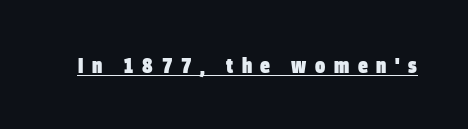
Q: Is the text bold? A: Yes.
Q: Is the text underlined? A: Yes.
Q: Is the spacing between letters normal or unusually wide? A: Unusually wide.
